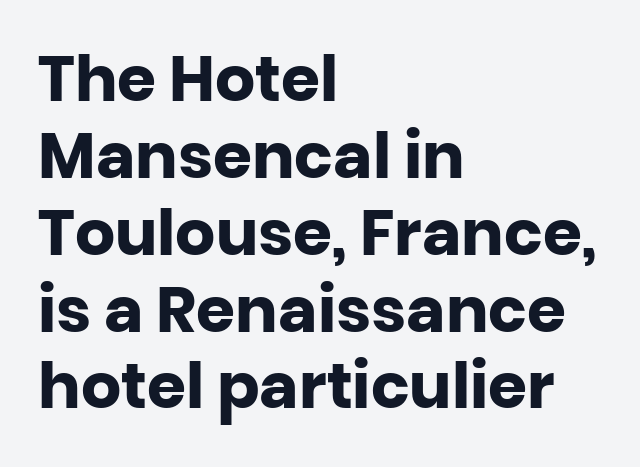
The image shows 63 px heavy sans-serif type, upright; set left-aligned, line spacing 1.22x, normal letter spacing, not underlined; low stroke contrast and a large x-height.
